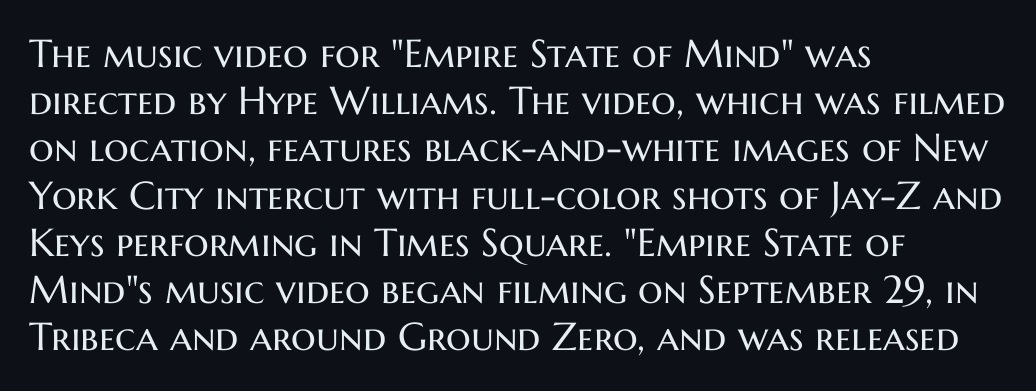
Q: Is the text bold? A: No.
Q: Is the text italic (slanted)? A: No, it is upright.
Q: Is the typeface a serif or a sans-serif typeface? A: Sans-serif.
Q: Is the text underlined? A: No.
Q: How is the paragraph aligned? A: Left-aligned.
Q: Is the spacing between letters normal or unusually wide? A: Normal.
Q: Width (condensed, normal, or wide)? A: Normal.
Q: Stroke contrast? A: Medium.
Q: x-height? A: Medium.
Q: Monospaced? A: No.
